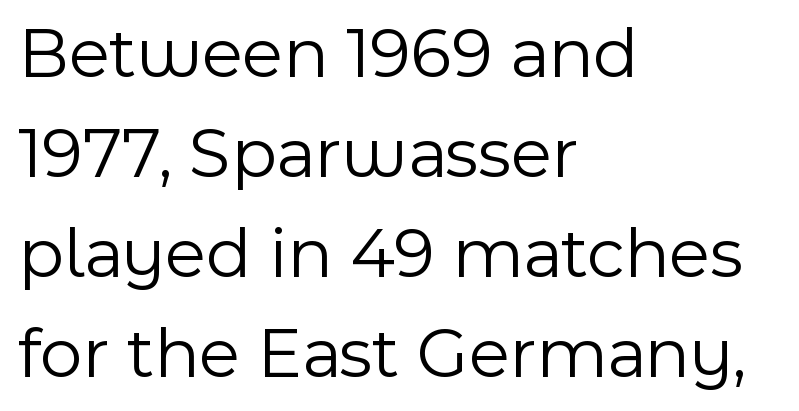
The characters are drawn with everyday or finer stroke widths. You could not count columns in this text — the font is proportionally spaced. The passage shown is not underscored anywhere. One-word summary of the alignment: left.
